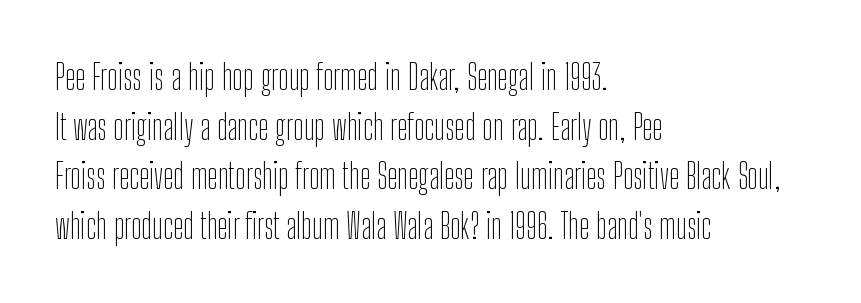
Q: Is the text bold? A: No.
Q: Is the text italic (slanted)? A: No, it is upright.
Q: Is the typeface a serif or a sans-serif typeface? A: Sans-serif.
Q: Is the text underlined? A: No.
Q: How is the paragraph aligned? A: Left-aligned.
Q: Is the spacing between letters normal or unusually wide? A: Normal.
Q: Is the spacing between lines tight, normal or loose? A: Normal.
Q: Width (condensed, normal, or wide)? A: Condensed.
Q: Stroke contrast? A: Low.
Q: x-height? A: Medium.
Q: Monospaced? A: No.
